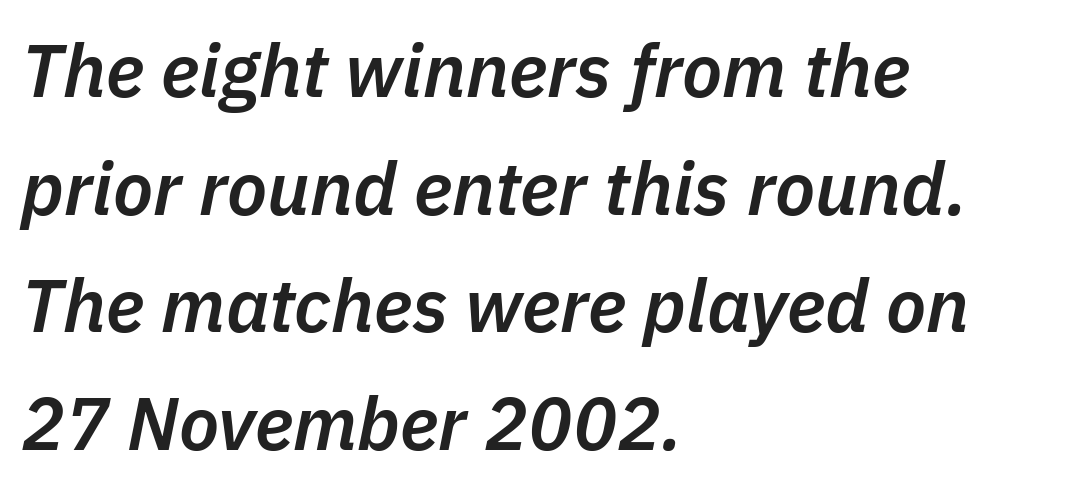
The face used here is proportionally spaced, like ordinary book or web type. The letters are slanted; this is an italic face. Only glyphs here, with clear space below each row. Default kerning and tracking; the words read as compact shapes.
